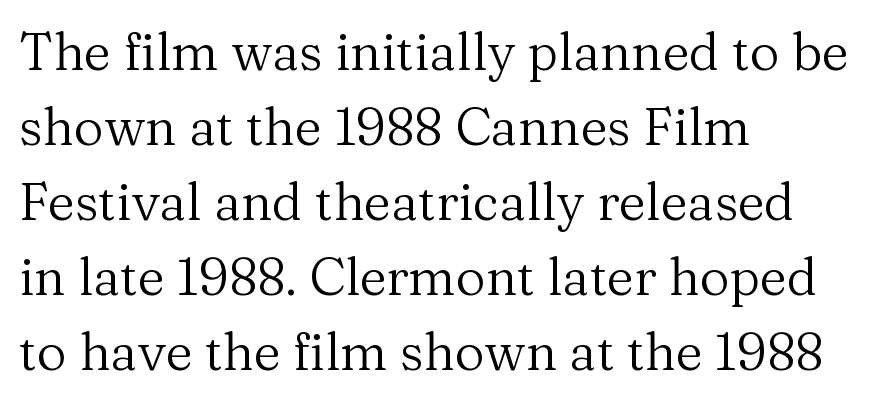
Underline: absent. The rendering uses natural spacing where letterforms have individual widths. The rendering uses a moderate line-height, typical for paragraphs. The face looks like a standard text weight, possibly lighter.
